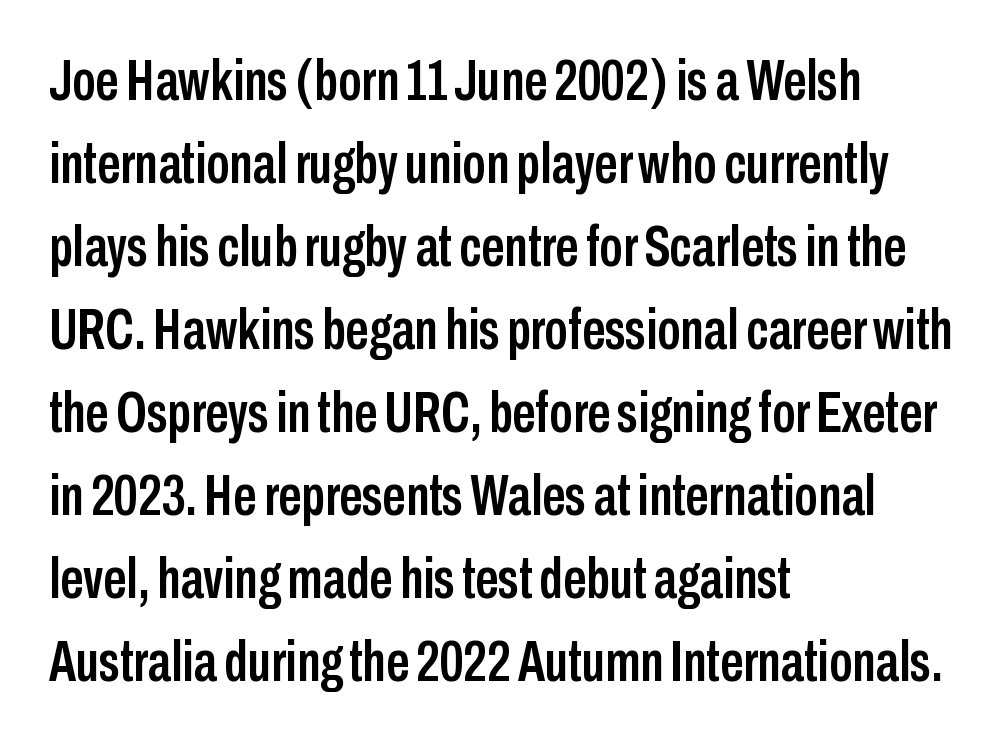
The block of text has a typical density, with ordinary space between rows. Character widths vary here, with narrow letters taking less room than wide ones. Where is the straight margin? On the left. The horizontal fit of the characters is conventional and even.
